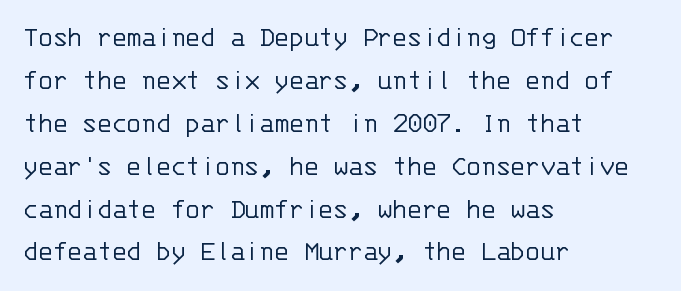
{"serif": "no", "italic": "no", "bold": "no", "weight": "light", "width": "normal", "stroke_contrast": "low", "x_height": "large", "monospaced": "yes", "underline": "no", "align": "left", "line_spacing": "normal", "line_spacing_ratio": 1.43, "letter_spacing": "normal", "letter_spacing_em": 0.0, "glyph_px": 30}
